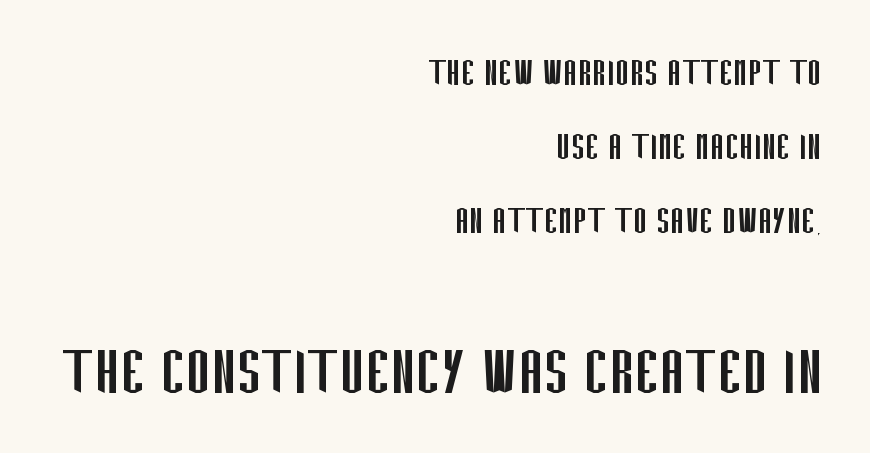
{"serif": "no", "italic": "no", "bold": "no", "weight": "regular", "width": "condensed", "stroke_contrast": "low", "x_height": "large", "monospaced": "no", "underline": "no", "align": "right", "line_spacing_ratio": 1.72, "letter_spacing": "normal", "letter_spacing_em": 0.0, "larger_block": "second", "size_ratio": 1.74, "glyph_px": 75}
